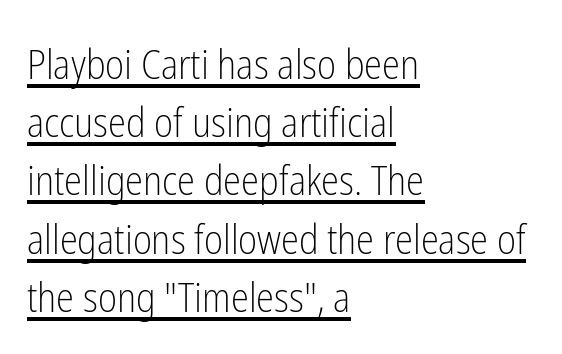
The paragraph has a hard left edge and a soft right edge. Weight: in the light-to-regular range. Each letter's strokes conclude bluntly, with no projecting serifs. Notice how a bar underscores the lettering throughout.
